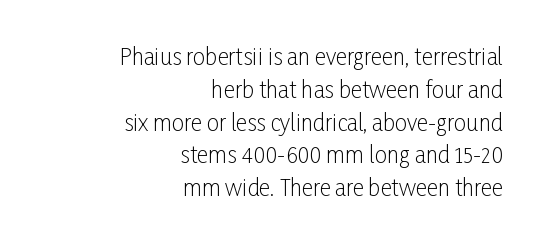
The foot of each line stays bare and open. The vertical gap from one line to the next is medium. These lines stack with their right ends in a neat column. Is there any slant? The stems are plumb. The strokes are not fattened; the text isn't bold.
